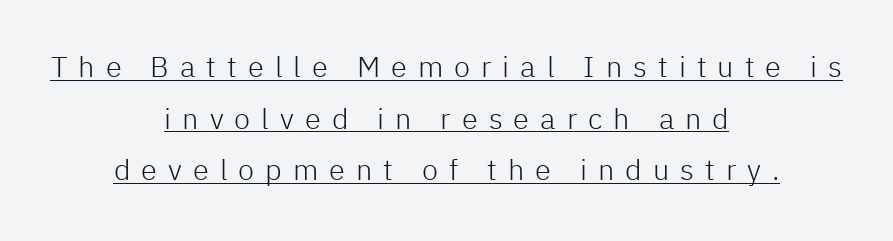
The image shows 29 px light sans-serif type, upright; set centered, line spacing 1.78x, unusually wide letter spacing (+0.38 em), underlined; low stroke contrast and a medium x-height.
